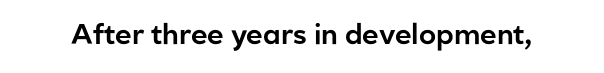
{"serif": "no", "italic": "no", "width": "normal", "stroke_contrast": "low", "x_height": "medium", "monospaced": "no", "underline": "no", "letter_spacing": "normal", "letter_spacing_em": 0.0, "glyph_px": 28}
